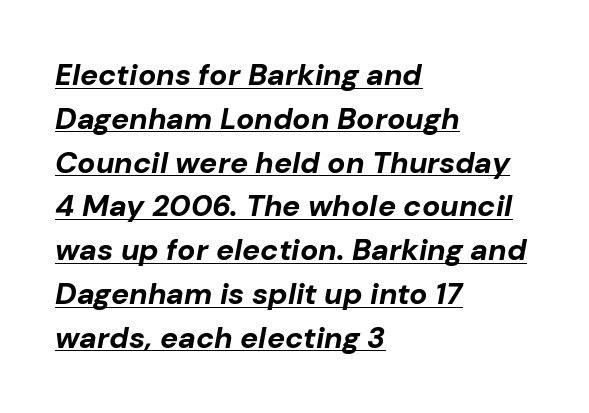
This rendering uses left alignment, leaving the right contour irregular. Tall strokes in this sample are angled rather than plumb. Has an underline been added? It has. Quick note: interline space is typical. Think of a printed novel: that variable character pitch is what you see here. Typographic density is high because the face is bold.
